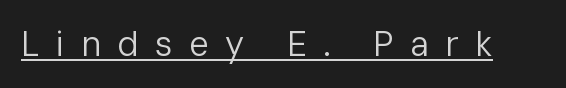
The image shows 35 px regular-weight sans-serif type, upright; set unusually wide letter spacing (+0.47 em), underlined; low stroke contrast and a medium x-height.
